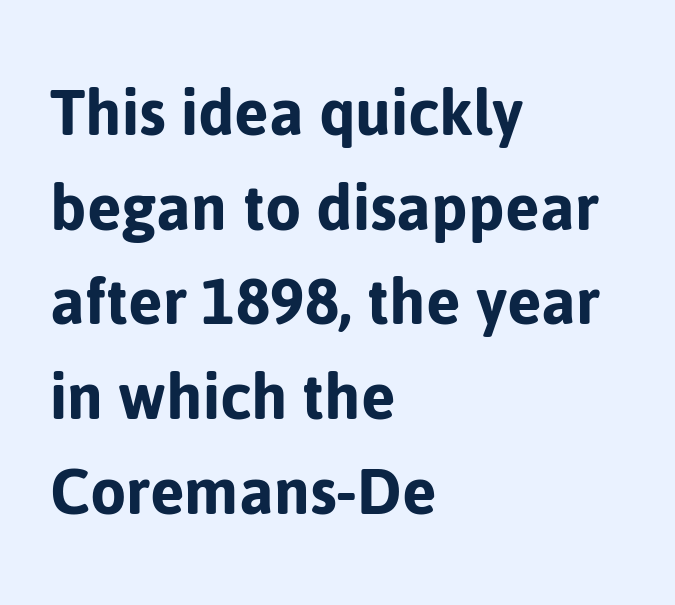
{"serif": "no", "italic": "no", "width": "normal", "stroke_contrast": "low", "x_height": "medium", "monospaced": "no", "underline": "no", "align": "left", "line_spacing": "normal", "line_spacing_ratio": 1.28, "letter_spacing": "normal", "letter_spacing_em": 0.0, "glyph_px": 74}
